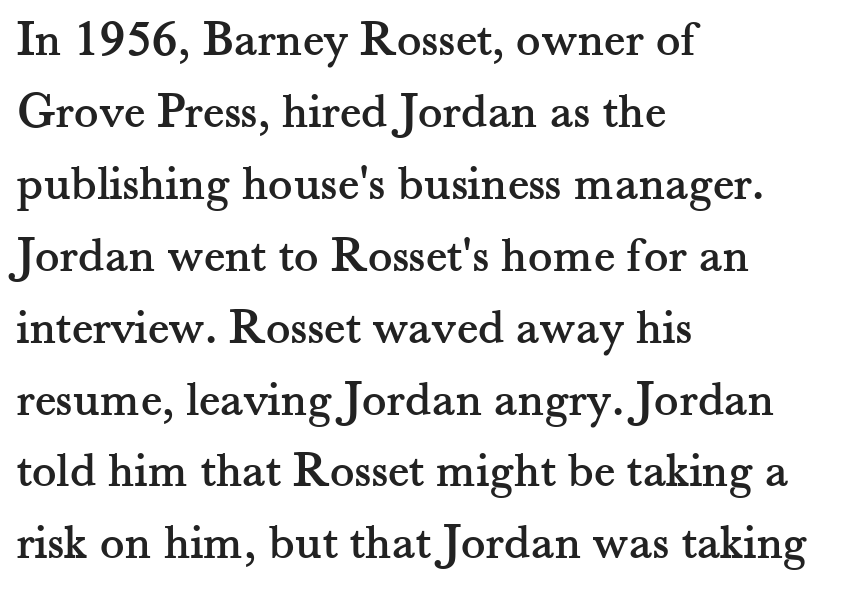
Q: Is the text italic (slanted)? A: No, it is upright.
Q: Is the typeface a serif or a sans-serif typeface? A: Serif.
Q: Is the text underlined? A: No.
Q: How is the paragraph aligned? A: Left-aligned.
Q: Is the spacing between letters normal or unusually wide? A: Normal.
Q: Is the spacing between lines tight, normal or loose? A: Normal.
Q: Width (condensed, normal, or wide)? A: Normal.
Q: Stroke contrast? A: Medium.
Q: x-height? A: Small.
Q: Monospaced? A: No.
